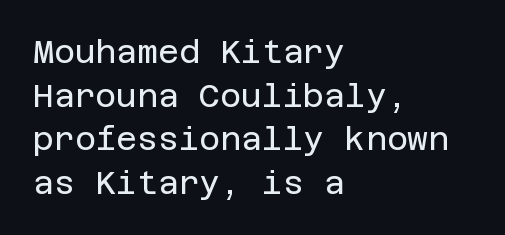
The image shows 32 px regular-weight sans-serif type, upright; set left-aligned, normal line spacing (1.36x), normal letter spacing, not underlined; low stroke contrast and a large x-height.
